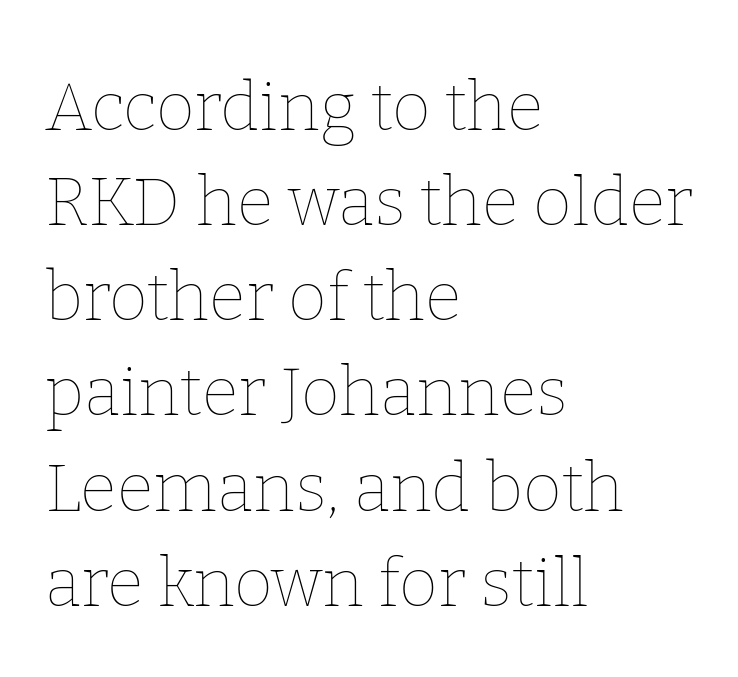
The image shows 67 px thin type, upright; set left-aligned, normal line spacing (1.42x), normal letter spacing, not underlined; low stroke contrast and a medium x-height.
